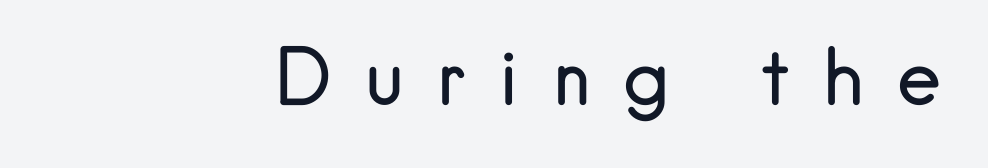
In CSS terms this would be text-align: right. Here the glyphs are tracked loosely, breaking word shapes into spaced letters. A roman cut, with each character standing at attention. To sum up the face: it is a sans, with no serifs.
